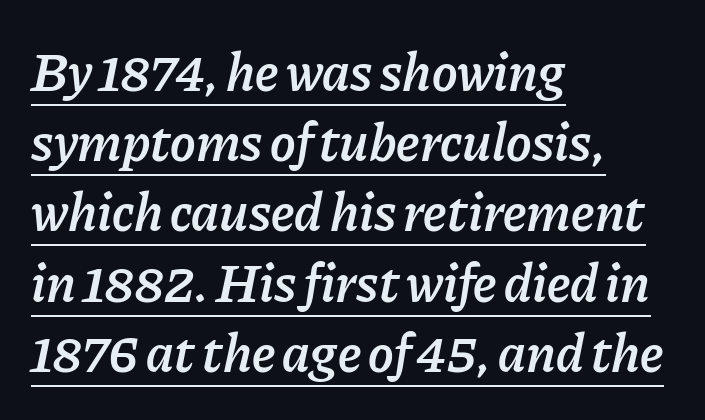
The glyphs have the mass of a demibold cut, below bold. The passage shown has conventional tracking throughout. The leading is moderate, giving the passage an even texture. Students, observe the line beneath the letters — that is underlining. Layout note: lines flush left. Here the designer chose a conventional face with non-uniform glyph widths.
